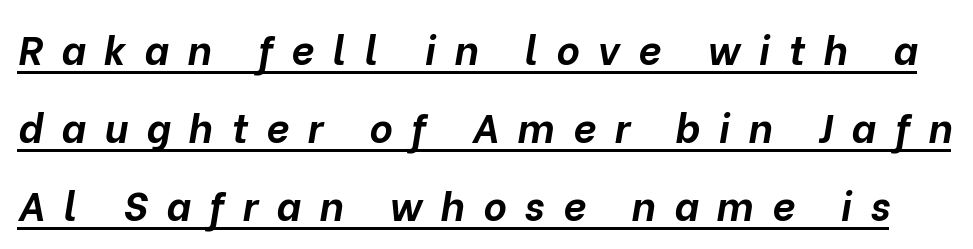
The image shows 40 px bold type, italic (leaning right); set loose line spacing (1.95x), unusually wide letter spacing (+0.46 em), underlined; low stroke contrast and a medium x-height.
